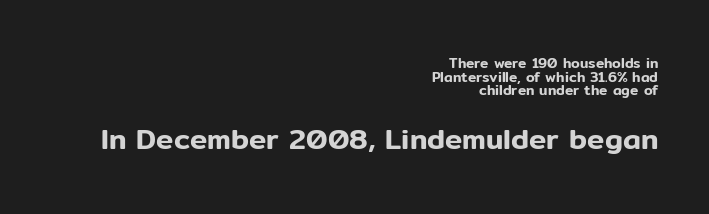
Q: Is the text italic (slanted)? A: No, it is upright.
Q: Is the typeface a serif or a sans-serif typeface? A: Sans-serif.
Q: Is the text underlined? A: No.
Q: How is the paragraph aligned? A: Right-aligned.
Q: Is the spacing between letters normal or unusually wide? A: Normal.
Q: Is the spacing between lines tight, normal or loose? A: Tight.
Q: Which block of text is set in a larger size, the first (top) or the second (bottom)? A: The second (bottom) one.
Q: Width (condensed, normal, or wide)? A: Normal.
Q: Stroke contrast? A: Low.
Q: x-height? A: Medium.
Q: Monospaced? A: No.
